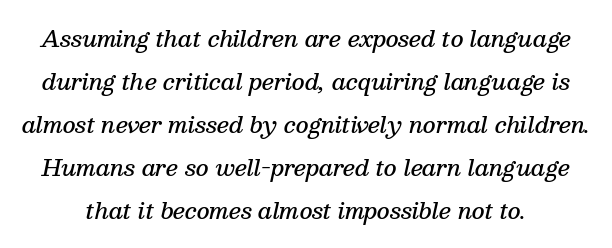
The rendering applies a slant to the glyphs. Stems and bowls a touch heavier than normal — semibold. Any mark beneath the type? The region is blank. Glyph-to-glyph distance matches everyday printed text. Compared with typical paragraphs, the rows here are farther apart.
